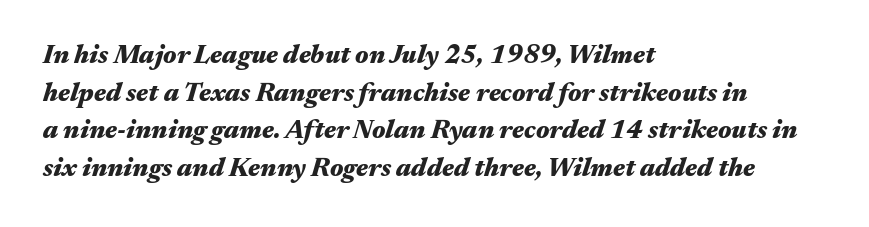
{"italic": "yes", "lean": "right", "slant_degrees": 17, "bold": "yes", "underline": "no", "align": "left", "line_spacing": "normal", "line_spacing_ratio": 1.45, "letter_spacing": "normal", "letter_spacing_em": 0.0, "glyph_px": 26}
